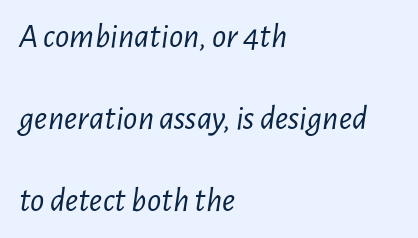
Q: Is the text bold? A: No.
Q: Is the text italic (slanted)? A: Yes, it leans right by about 7 degrees.
Q: Is the text underlined? A: No.
Q: How is the paragraph aligned? A: Left-aligned.
Q: Is the spacing between letters normal or unusually wide? A: Normal.
Q: Is the spacing between lines tight, normal or loose? A: Loose.
Q: Width (condensed, normal, or wide)? A: Condensed.
Q: Stroke contrast? A: Low.
Q: x-height? A: Medium.
Q: Monospaced? A: No.
